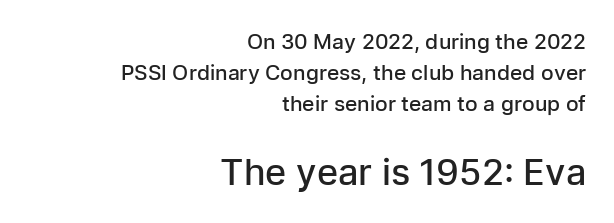
Q: Is the text bold? A: Semi-bold.
Q: Is the text italic (slanted)? A: No, it is upright.
Q: Is the typeface a serif or a sans-serif typeface? A: Sans-serif.
Q: Is the text underlined? A: No.
Q: How is the paragraph aligned? A: Right-aligned.
Q: Is the spacing between letters normal or unusually wide? A: Normal.
Q: Is the spacing between lines tight, normal or loose? A: Normal.
Q: Which block of text is set in a larger size, the first (top) or the second (bottom)? A: The second (bottom) one.
Q: Width (condensed, normal, or wide)? A: Normal.
Q: Stroke contrast? A: Low.
Q: x-height? A: Medium.
Q: Monospaced? A: No.
